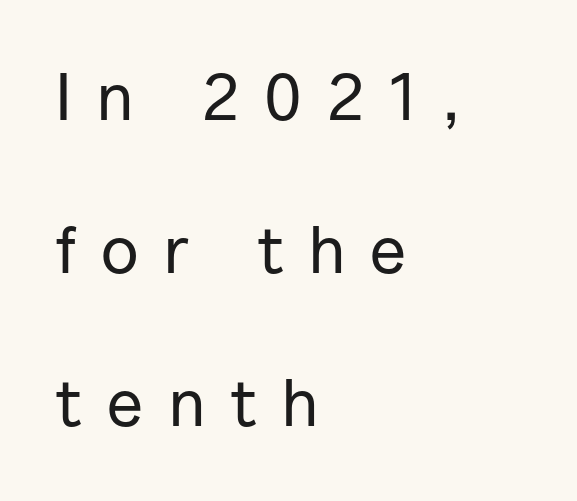
{"serif": "no", "italic": "no", "width": "normal", "stroke_contrast": "low", "x_height": "medium", "monospaced": "no", "underline": "no", "align": "left", "line_spacing": "loose", "line_spacing_ratio": 2.32, "letter_spacing": "wide", "letter_spacing_em": 0.38, "glyph_px": 66}
